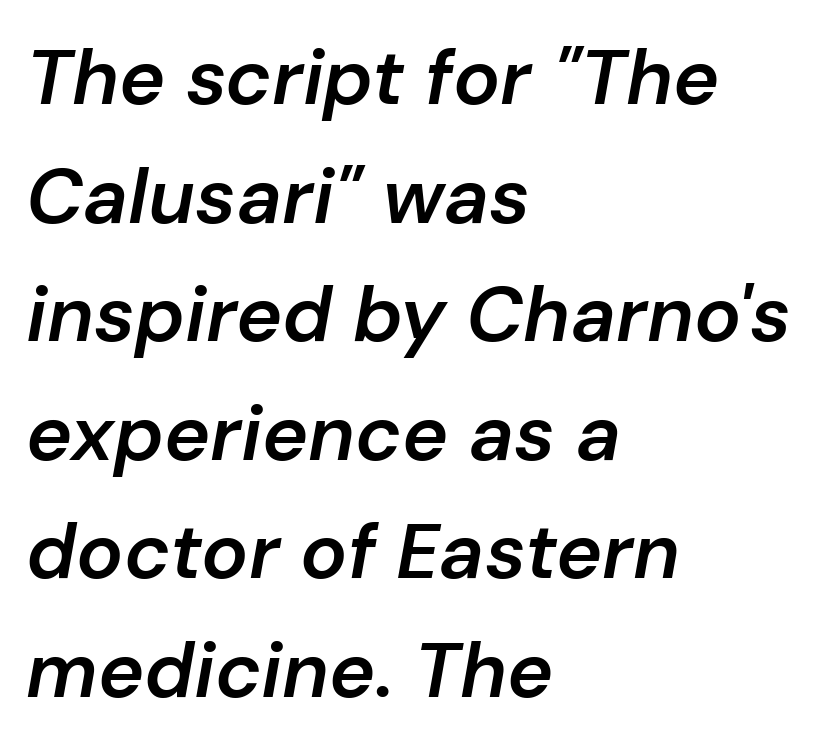
The image shows 78 px semibold type, italic (leaning right); set left-aligned, normal line spacing (1.52x), normal letter spacing, not underlined; low stroke contrast and a medium x-height.
